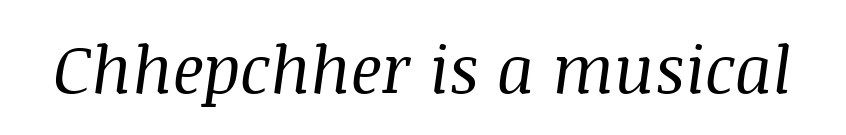
The area under the type is left untouched. Each word holds together tightly as a unit, with standard inter-letter gaps. Looks like regular typesetting: each glyph gets only the width it needs. Serifs: yes, visible at the terminals of the letterforms. There's an unmistakable incline to the writing here.
